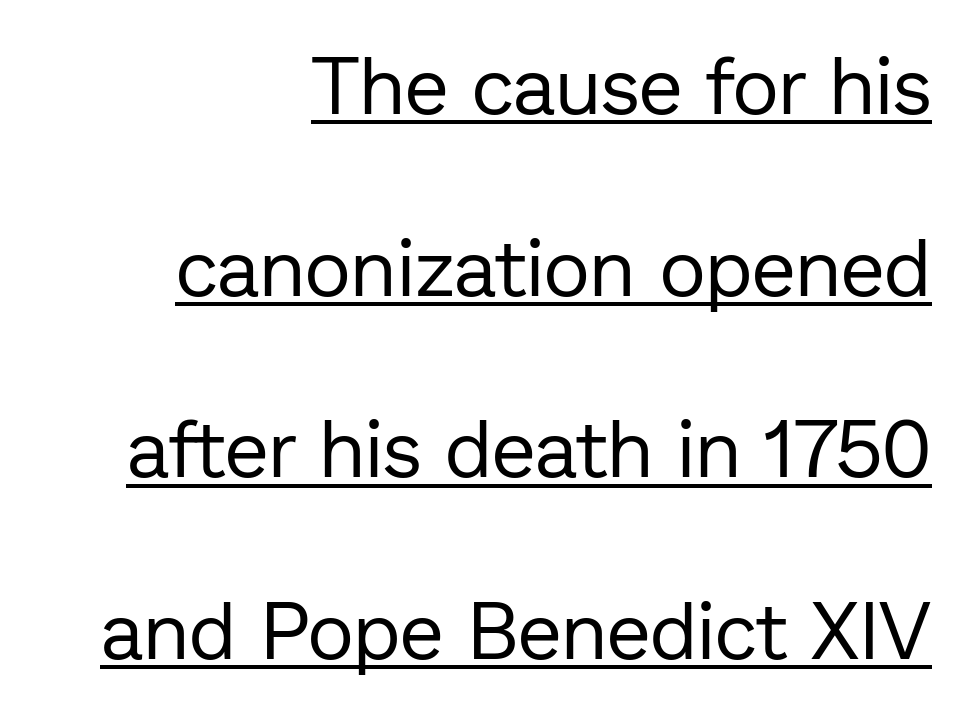
The image shows 80 px regular-weight sans-serif type, upright; set right-aligned, loose line spacing (2.27x), normal letter spacing, underlined; low stroke contrast and a medium x-height.
